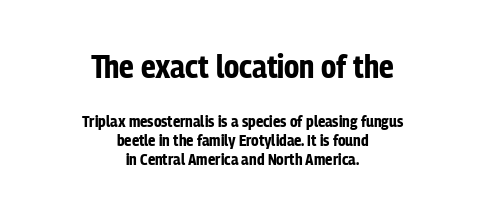
{"serif": "no", "italic": "no", "bold": "yes", "weight": "bold", "width": "condensed", "stroke_contrast": "low", "x_height": "medium", "monospaced": "no", "underline": "no", "align": "center", "line_spacing_ratio": 1.19, "letter_spacing": "normal", "letter_spacing_em": 0.0, "larger_block": "first", "size_ratio": 2.0, "glyph_px": 32}
